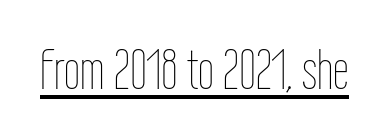
Q: Is the text bold? A: No.
Q: Is the text italic (slanted)? A: No, it is upright.
Q: Is the text underlined? A: Yes.
Q: Is the spacing between letters normal or unusually wide? A: Normal.
Q: Width (condensed, normal, or wide)? A: Condensed.
Q: Stroke contrast? A: Low.
Q: x-height? A: Medium.
Q: Monospaced? A: No.
